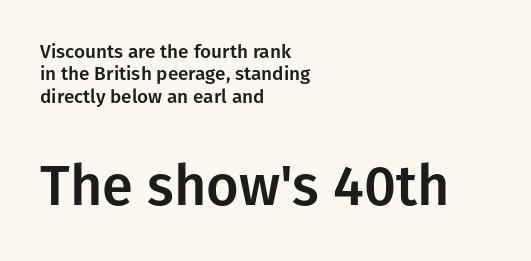
The image shows 56 px sans-serif type, upright; set left-aligned, line spacing 1.18x, normal letter spacing, not underlined; the second (bottom) block is 2.95x larger; low stroke contrast and a medium x-height.
